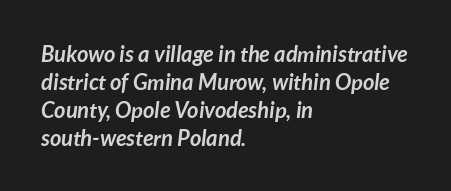
The setting favours the left margin, as ordinary paragraphs usually do. Students, this is bold: see how much ink each stroke carries. The type is set solid horizontally, with unmodified tracking. This rendering features lettering with no underline.
